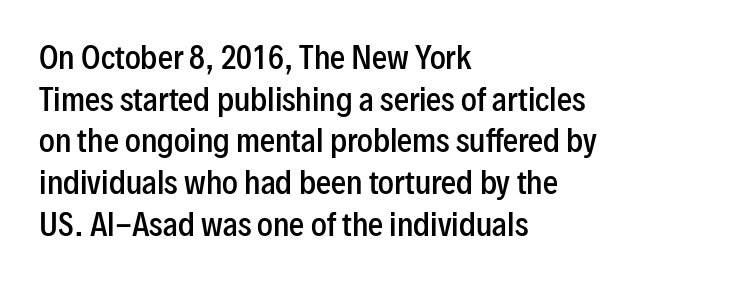
The image shows 30 px semibold, condensed sans-serif type, upright; set left-aligned, normal line spacing (1.39x), normal letter spacing, not underlined; low stroke contrast and a medium x-height.
